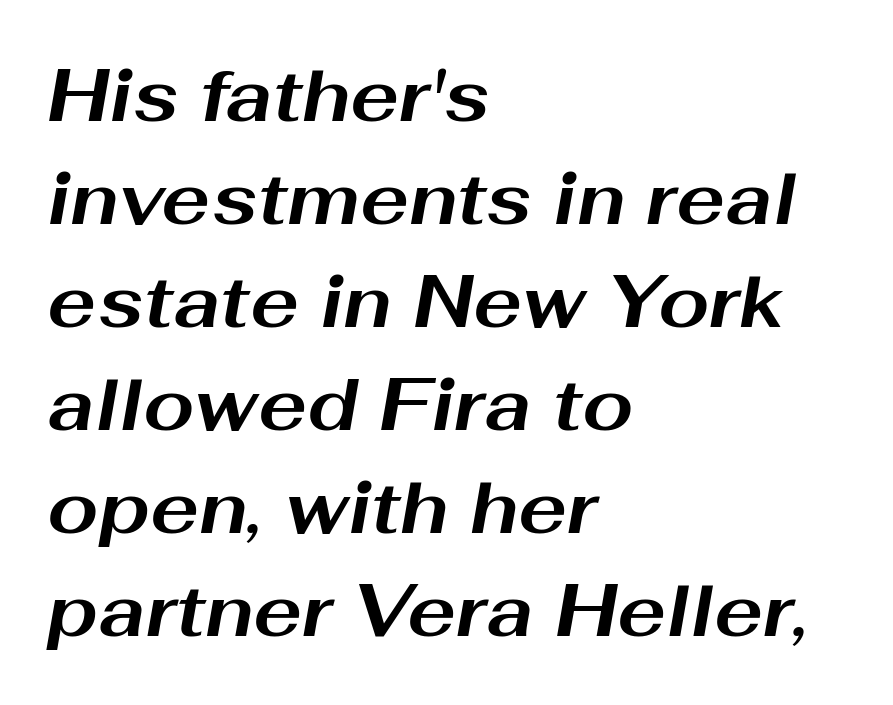
{"italic": "yes", "lean": "right", "slant_degrees": 10, "bold": "yes", "weight": "bold", "width": "wide", "stroke_contrast": "medium", "x_height": "medium", "monospaced": "no", "underline": "no", "align": "left", "line_spacing": "normal", "line_spacing_ratio": 1.41, "letter_spacing": "normal", "letter_spacing_em": 0.0, "glyph_px": 73}
